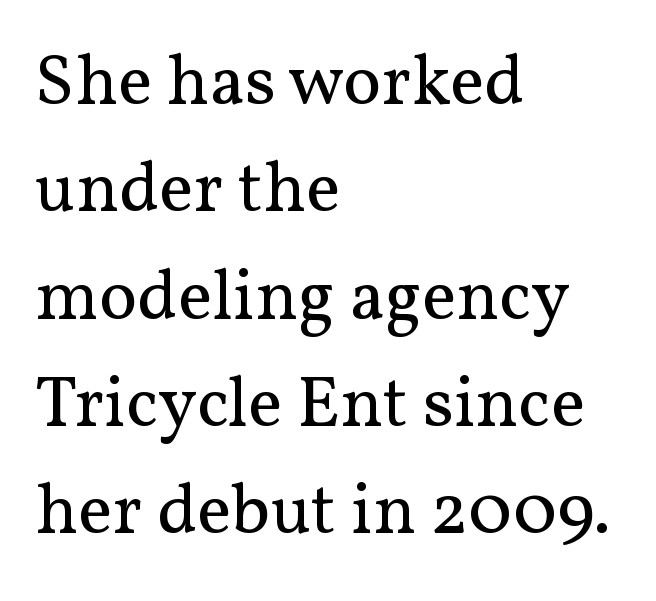
The image shows 72 px regular-weight serif type, upright; set left-aligned, normal line spacing (1.49x), normal letter spacing, not underlined; medium stroke contrast and a medium x-height.
